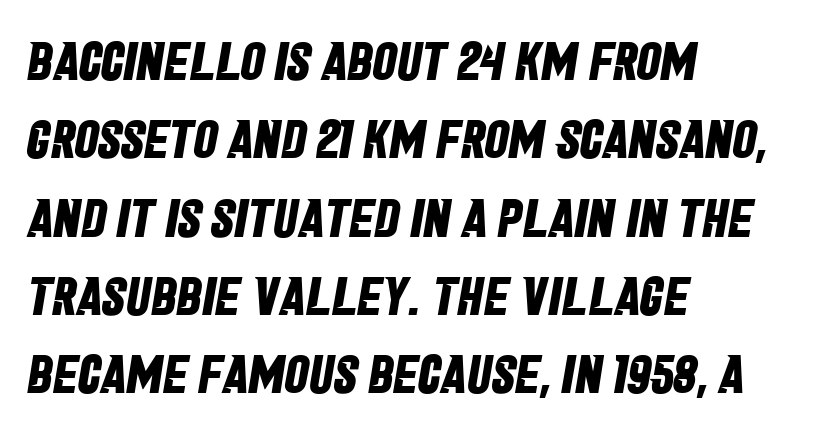
The passage is arranged the way most books set body copy — flush left. This sample uses a sans-serif face. Each row of text sits above clean, open space. The face used here is proportionally spaced, like ordinary book or web type. Successive baselines arrive at the customary interval. Short note: letters normally spaced.
